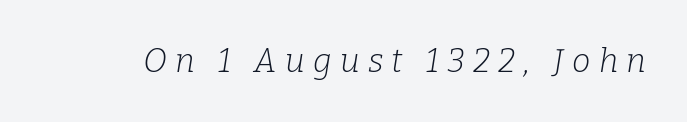
Q: Is the text bold? A: No.
Q: Is the text italic (slanted)? A: Yes, it leans right by about 9 degrees.
Q: Is the typeface a serif or a sans-serif typeface? A: Serif.
Q: Is the text underlined? A: No.
Q: Is the spacing between letters normal or unusually wide? A: Unusually wide.
Q: Width (condensed, normal, or wide)? A: Normal.
Q: Stroke contrast? A: Low.
Q: x-height? A: Medium.
Q: Monospaced? A: No.
